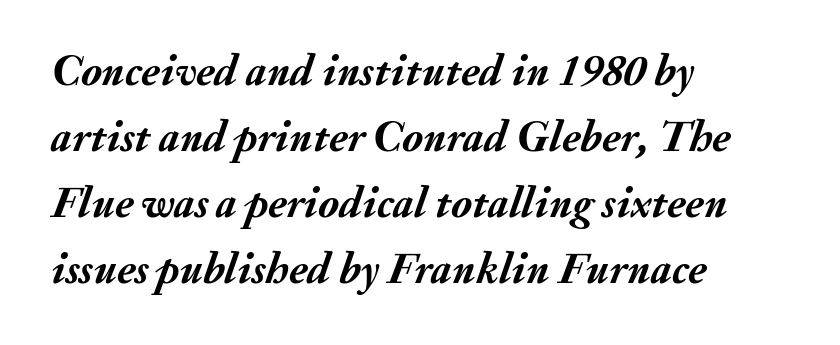
The image shows 44 px semibold type, italic (leaning right); set left-aligned, normal line spacing (1.5x), normal letter spacing, not underlined; medium stroke contrast and a small x-height.
